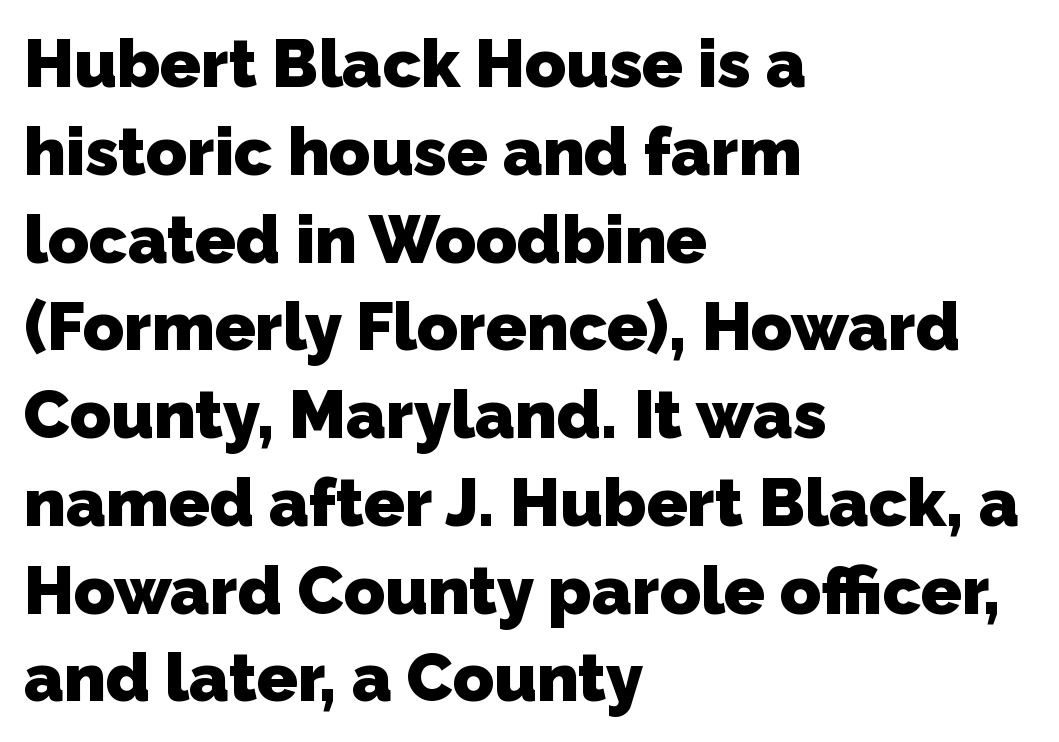
A typesetter would call this leading conventional body-copy spacing. A classic flush-left, rag-right setting is used for this passage. The face used here is rendered with its standard letterfit. Is the type bold? Yes — the strokes are clearly thick and heavy. Clear beneath every line of the passage.
